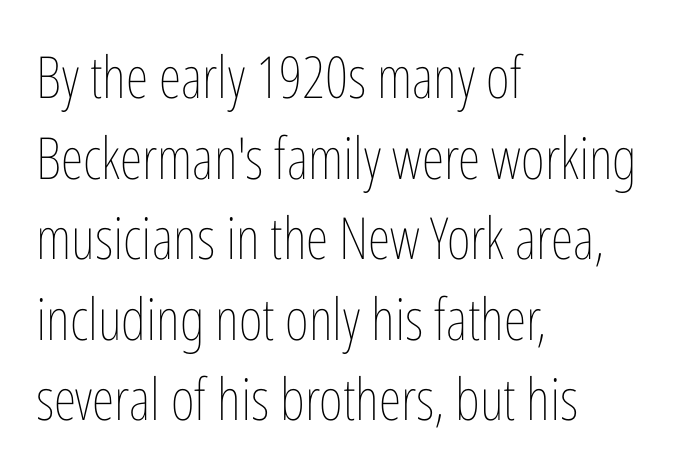
{"italic": "no", "bold": "no", "weight": "thin", "width": "condensed", "stroke_contrast": "low", "x_height": "medium", "monospaced": "no", "underline": "no", "align": "left", "line_spacing": "normal", "line_spacing_ratio": 1.39, "letter_spacing": "normal", "letter_spacing_em": 0.0, "glyph_px": 58}
